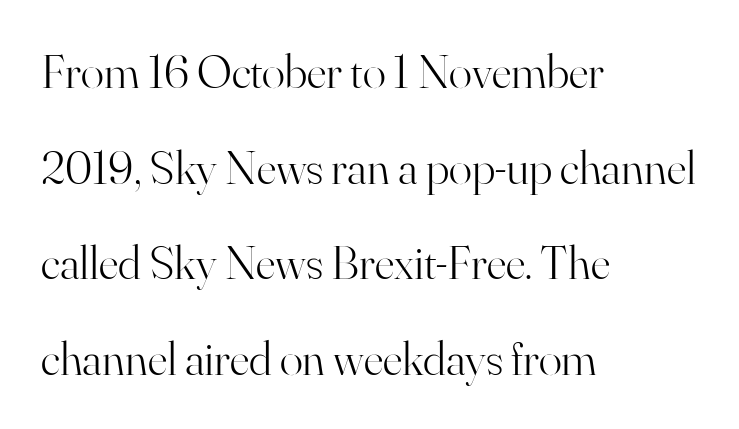
{"serif": "yes", "italic": "no", "bold": "no", "weight": "light", "width": "normal", "stroke_contrast": "high", "x_height": "small", "monospaced": "no", "underline": "no", "align": "left", "line_spacing": "loose", "line_spacing_ratio": 1.99, "letter_spacing": "normal", "letter_spacing_em": 0.0, "glyph_px": 48}
